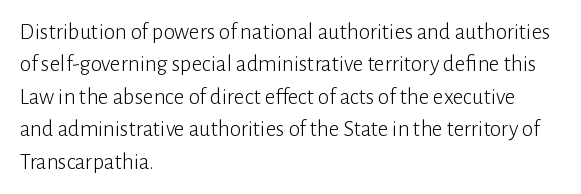
The image shows 23 px text type, upright; set left-aligned, normal line spacing (1.41x), normal letter spacing, not underlined.
